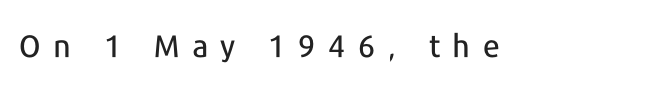
The foot of each line stays bare and open. These lines are rendered in a variable-pitch font. Letterform terminals end flat and unadorned throughout the passage. This is the regular roman posture of the typeface. Words appear elongated and porous because spacing is wide.
